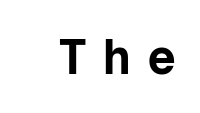
Fixed-width glyphs throughout — classic coding-font behaviour. Letters rest on an invisible, unmarked baseline. Regarding serifs, this sample does without them. The type sits square on the baseline with zero lean. The passage shown has open, widely tracked lettering throughout. Students, this is bold: see how much ink each stroke carries.
